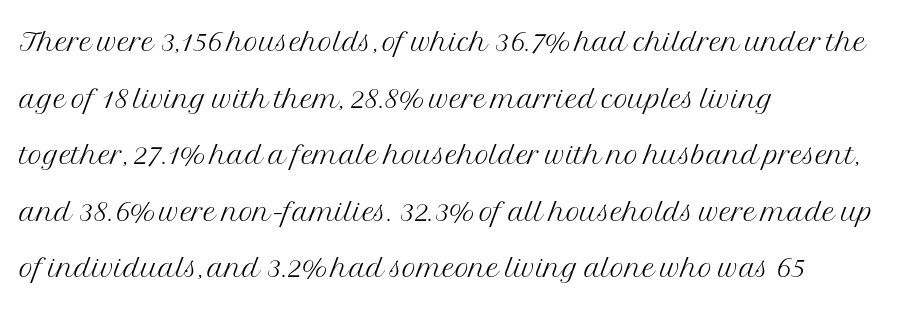
Q: Is the text bold? A: No.
Q: Is the text italic (slanted)? A: Yes.
Q: Is the typeface a serif or a sans-serif typeface? A: Serif.
Q: Is the text underlined? A: No.
Q: How is the paragraph aligned? A: Left-aligned.
Q: Is the spacing between letters normal or unusually wide? A: Normal.
Q: Is the spacing between lines tight, normal or loose? A: Normal.
Q: Width (condensed, normal, or wide)? A: Normal.
Q: Stroke contrast? A: Medium.
Q: x-height? A: Medium.
Q: Monospaced? A: No.
